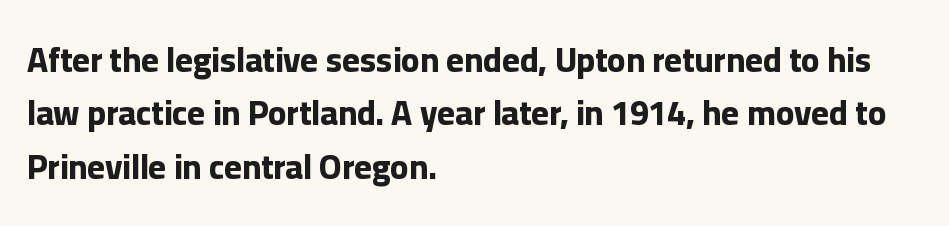
Q: Is the text bold? A: Yes.
Q: Is the text italic (slanted)? A: No, it is upright.
Q: Is the typeface a serif or a sans-serif typeface? A: Sans-serif.
Q: Is the text underlined? A: No.
Q: How is the paragraph aligned? A: Left-aligned.
Q: Is the spacing between letters normal or unusually wide? A: Normal.
Q: Is the spacing between lines tight, normal or loose? A: Normal.
Q: Width (condensed, normal, or wide)? A: Normal.
Q: Stroke contrast? A: Low.
Q: x-height? A: Medium.
Q: Monospaced? A: No.
